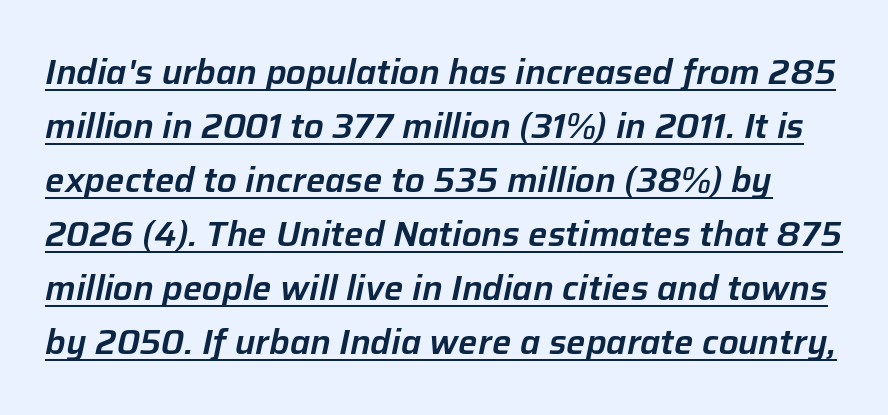
Interline gaps are of average width in this sample. Emphasis is given by a line drawn under the lettering. Character widths vary here, with narrow letters taking less room than wide ones. If you drew a line through each stem, it would be angled. Tracking here is standard; glyphs follow each other at the usual distance.
